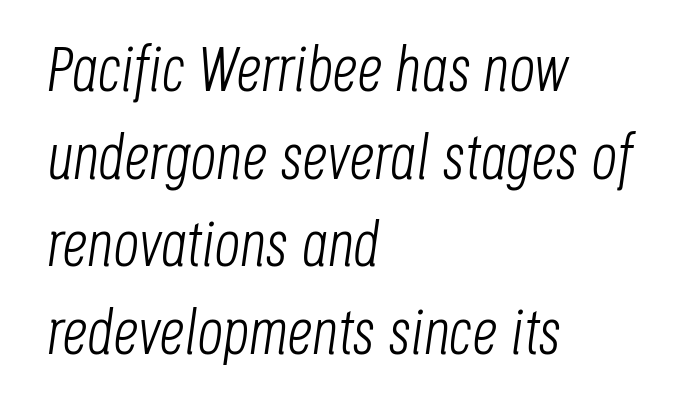
{"italic": "yes", "lean": "right", "slant_degrees": 8, "bold": "no", "weight": "light", "width": "condensed", "stroke_contrast": "low", "x_height": "large", "monospaced": "no", "underline": "no", "align": "left", "line_spacing": "normal", "line_spacing_ratio": 1.39, "letter_spacing": "normal", "letter_spacing_em": 0.0, "glyph_px": 63}
